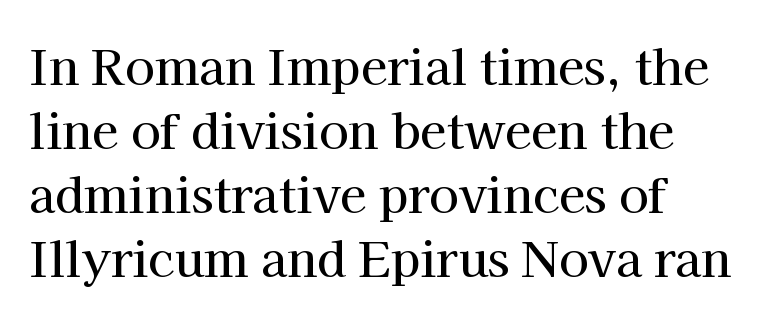
The image shows 48 px serif type, upright; set left-aligned, normal line spacing (1.33x), normal letter spacing, not underlined; high stroke contrast and a medium x-height.
